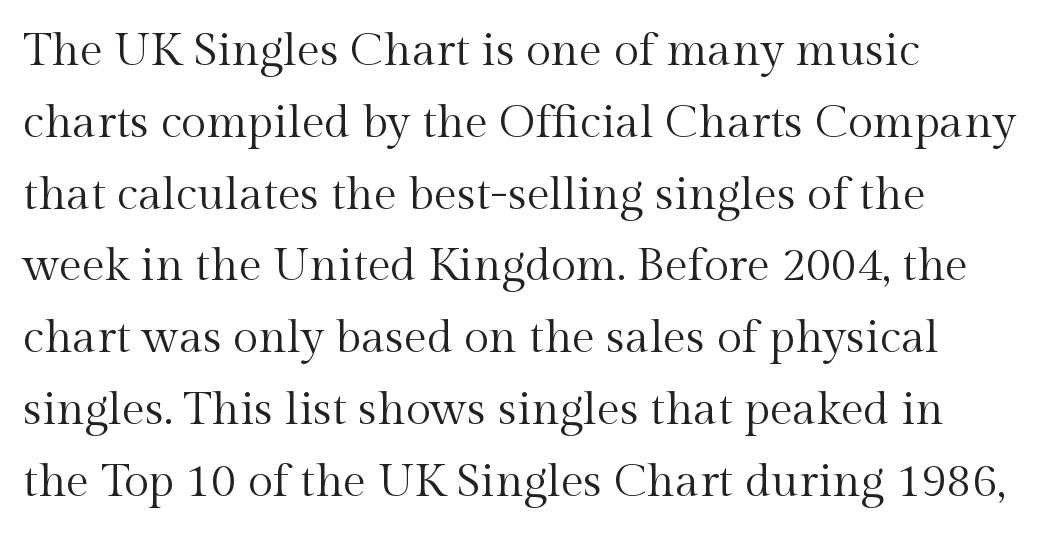
Q: Is the text bold? A: No.
Q: Is the text italic (slanted)? A: No, it is upright.
Q: Is the typeface a serif or a sans-serif typeface? A: Serif.
Q: Is the text underlined? A: No.
Q: How is the paragraph aligned? A: Left-aligned.
Q: Is the spacing between letters normal or unusually wide? A: Normal.
Q: Is the spacing between lines tight, normal or loose? A: Normal.
Q: Width (condensed, normal, or wide)? A: Normal.
Q: x-height? A: Medium.
Q: Monospaced? A: No.
